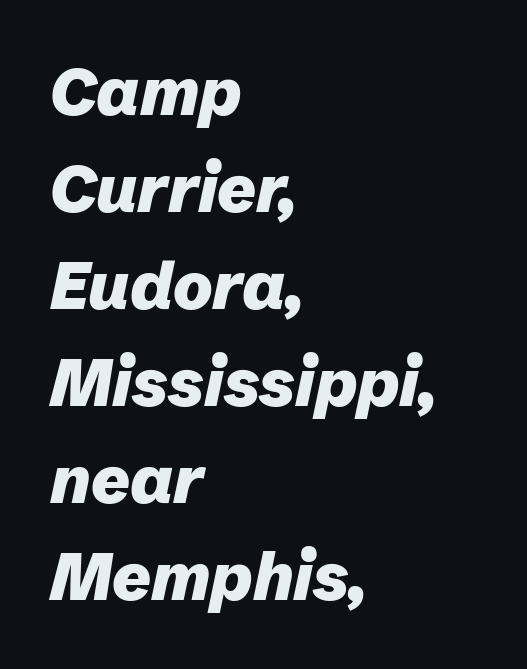
The image shows 66 px heavy type, italic (leaning right); set left-aligned, normal line spacing (1.47x), normal letter spacing, not underlined; low stroke contrast and a medium x-height.
